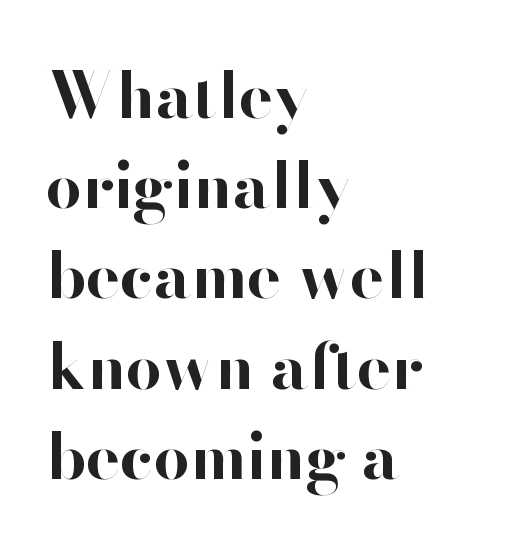
This rendering leaves character spacing at its baseline value. If you measured baseline to baseline, you'd find a middling distance. The letters carry no serifs — their stems end cleanly without finishing strokes. This rendering features lettering with no underline. Ascenders rise straight up at ninety degrees.
